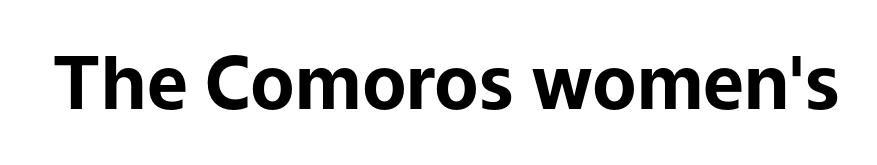
{"serif": "no", "italic": "no", "bold": "yes", "weight": "bold", "width": "normal", "stroke_contrast": "low", "x_height": "medium", "monospaced": "no", "underline": "no", "letter_spacing": "normal", "letter_spacing_em": 0.0, "glyph_px": 73}
